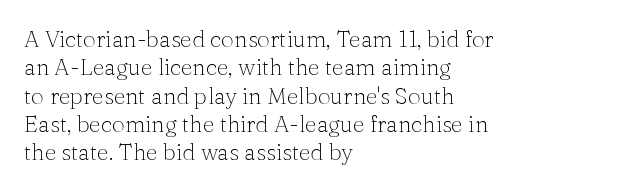
Q: Is the text bold? A: No.
Q: Is the text italic (slanted)? A: No, it is upright.
Q: Is the text underlined? A: No.
Q: How is the paragraph aligned? A: Left-aligned.
Q: Is the spacing between letters normal or unusually wide? A: Normal.
